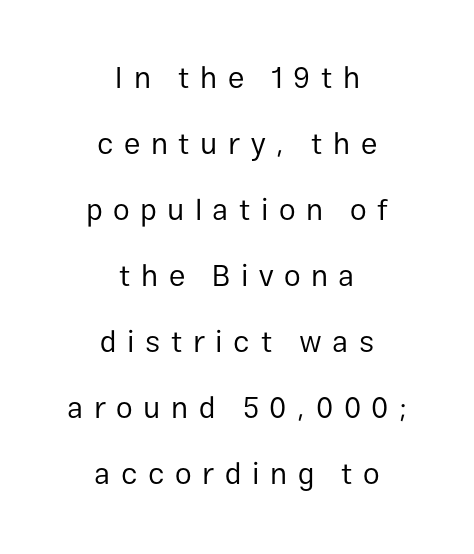
The image shows 30 px regular-weight sans-serif type, upright; set centered, loose line spacing (2.2x), unusually wide letter spacing (+0.35 em), not underlined; low stroke contrast and a medium x-height.
